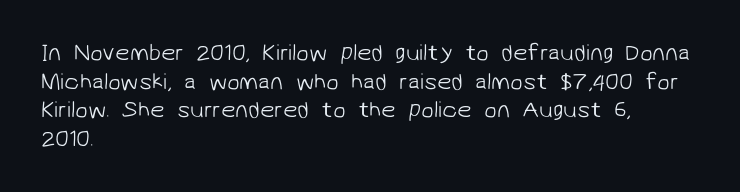
Every row of glyphs begins at an identical x-position on the left. Words appear dense and cohesive because spacing is normal. Decoration check: the copy has no underline. The strokes are not fattened; the text isn't bold.
